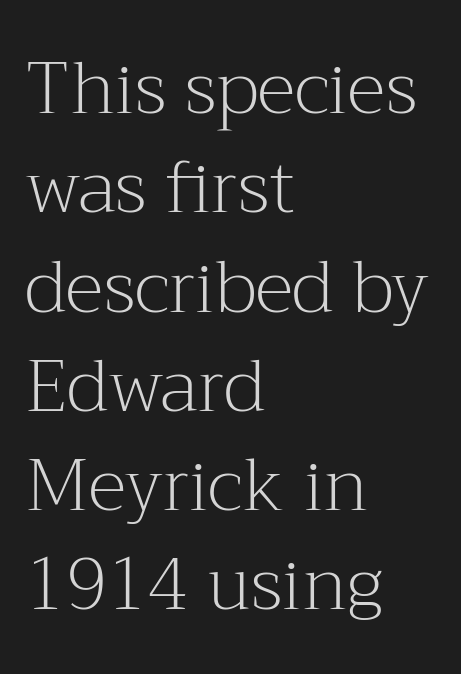
The image shows 73 px light serif type, upright; set left-aligned, normal line spacing (1.36x), normal letter spacing, not underlined; medium stroke contrast and a medium x-height.
